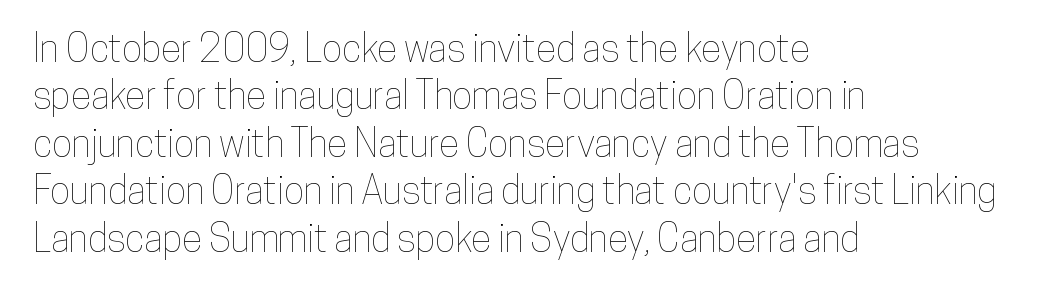
Q: Is the text italic (slanted)? A: No, it is upright.
Q: Is the text underlined? A: No.
Q: How is the paragraph aligned? A: Left-aligned.
Q: Is the spacing between letters normal or unusually wide? A: Normal.
Q: Is the spacing between lines tight, normal or loose? A: Normal.
Q: Width (condensed, normal, or wide)? A: Condensed.
Q: Stroke contrast? A: Low.
Q: x-height? A: Medium.
Q: Monospaced? A: No.
